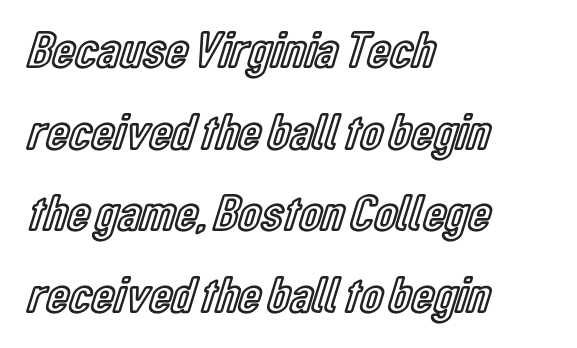
{"width": "condensed", "x_height": "medium", "monospaced": "no", "underline": "no", "align": "left", "line_spacing": "normal", "line_spacing_ratio": 1.57, "letter_spacing": "normal", "letter_spacing_em": 0.0, "glyph_px": 52}
